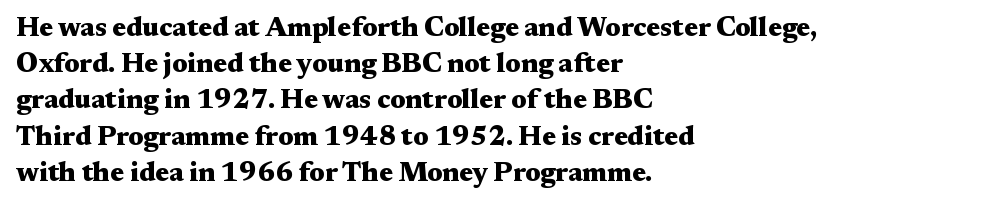
The image shows 27 px bold type, upright; set left-aligned, normal line spacing (1.34x), normal letter spacing, not underlined.
